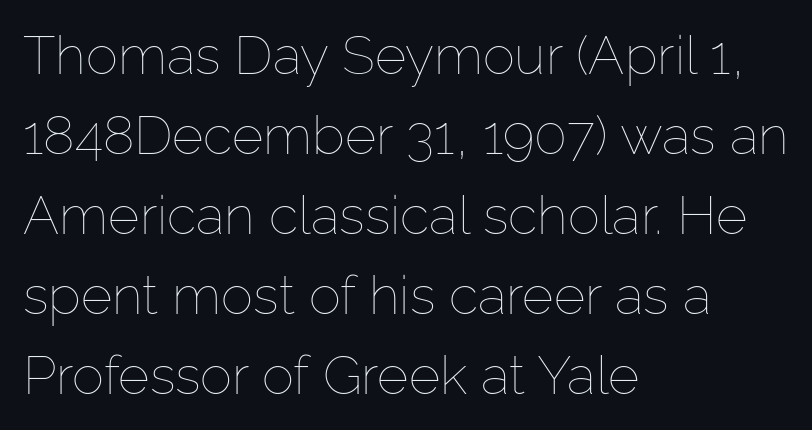
The image shows 54 px thin type, upright; set left-aligned, normal line spacing (1.48x), normal letter spacing, not underlined; low stroke contrast and a medium x-height.
